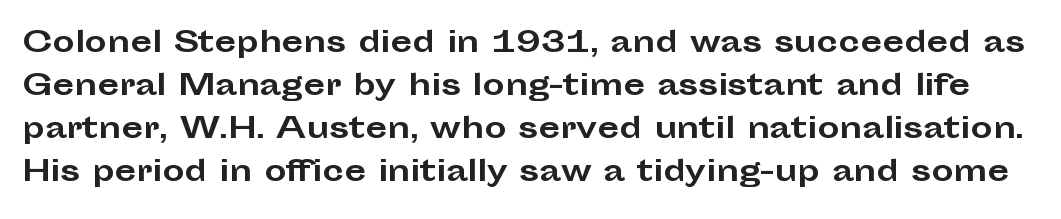
Q: Is the text bold? A: Yes.
Q: Is the text italic (slanted)? A: No, it is upright.
Q: Is the typeface a serif or a sans-serif typeface? A: Sans-serif.
Q: Is the text underlined? A: No.
Q: Is the spacing between letters normal or unusually wide? A: Normal.
Q: Is the spacing between lines tight, normal or loose? A: Normal.
Q: Width (condensed, normal, or wide)? A: Wide.
Q: Stroke contrast? A: Low.
Q: x-height? A: Medium.
Q: Monospaced? A: No.
